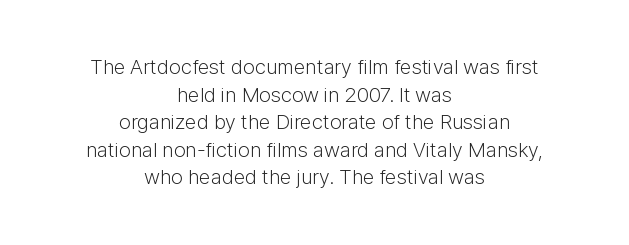
The image shows 21 px text type, upright; set centered, normal line spacing (1.31x), normal letter spacing, not underlined.
